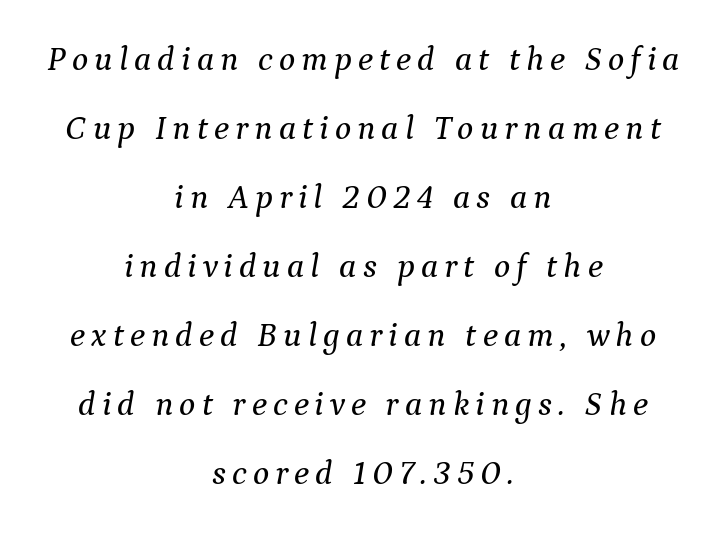
Q: Is the text italic (slanted)? A: Yes, it leans right by about 9 degrees.
Q: Is the typeface a serif or a sans-serif typeface? A: Serif.
Q: Is the text underlined? A: No.
Q: How is the paragraph aligned? A: Centered.
Q: Is the spacing between lines tight, normal or loose? A: Loose.
Q: Width (condensed, normal, or wide)? A: Normal.
Q: Stroke contrast? A: Medium.
Q: x-height? A: Medium.
Q: Monospaced? A: No.
